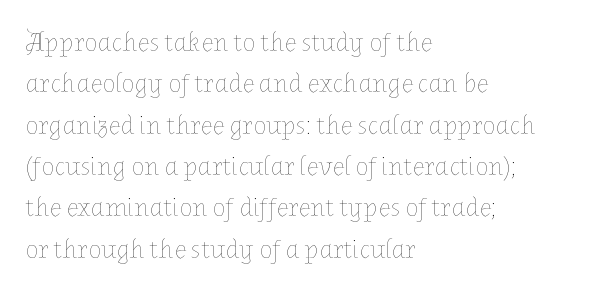
Q: Is the text bold? A: No.
Q: Is the text italic (slanted)? A: No, it is upright.
Q: Is the text underlined? A: No.
Q: How is the paragraph aligned? A: Left-aligned.
Q: Is the spacing between letters normal or unusually wide? A: Normal.
Q: Is the spacing between lines tight, normal or loose? A: Normal.
